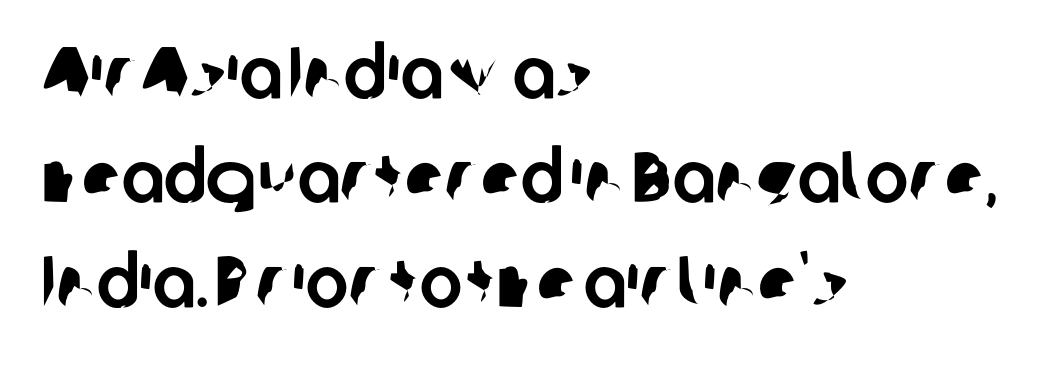
The image shows 72 px sans-serif type; set left-aligned, normal line spacing (1.45x), normal letter spacing, not underlined; low stroke contrast and a medium x-height.
